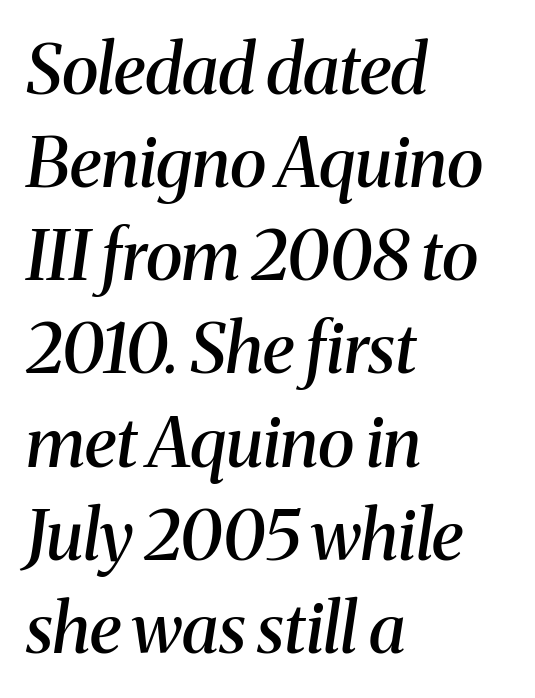
{"serif": "yes", "italic": "yes", "lean": "right", "slant_degrees": 8, "bold": "semi", "weight": "semibold", "width": "normal", "stroke_contrast": "medium", "x_height": "medium", "monospaced": "no", "underline": "no", "align": "left", "line_spacing": "normal", "line_spacing_ratio": 1.35, "letter_spacing": "normal", "letter_spacing_em": 0.0, "glyph_px": 69}
